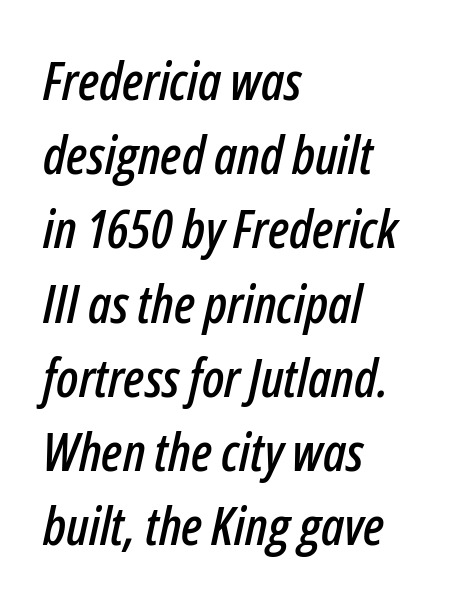
Q: Is the text italic (slanted)? A: Yes, it leans right by about 12 degrees.
Q: Is the text underlined? A: No.
Q: How is the paragraph aligned? A: Left-aligned.
Q: Is the spacing between letters normal or unusually wide? A: Normal.
Q: Is the spacing between lines tight, normal or loose? A: Normal.
Q: Width (condensed, normal, or wide)? A: Condensed.
Q: Stroke contrast? A: Low.
Q: x-height? A: Medium.
Q: Monospaced? A: No.
